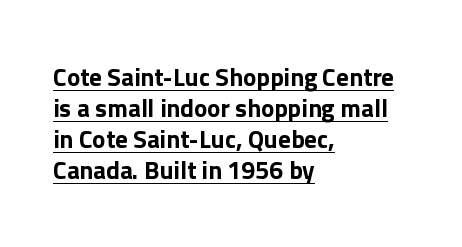
In CSS terms this would be text-align: left. The letterforms sit shoulder to shoulder at normal distance. This is roman type, the default non-slanted kind. Quick note: underline on.
